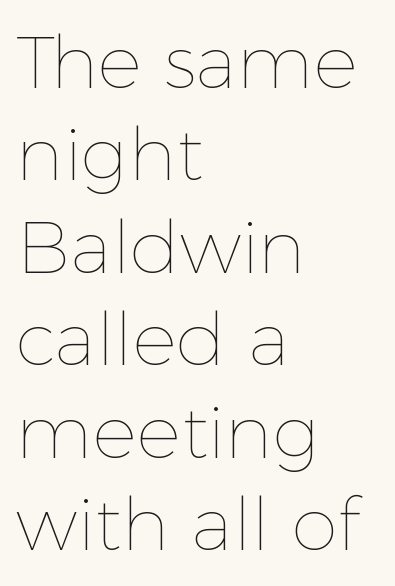
Q: Is the text bold? A: No.
Q: Is the text italic (slanted)? A: No, it is upright.
Q: Is the text underlined? A: No.
Q: How is the paragraph aligned? A: Left-aligned.
Q: Is the spacing between letters normal or unusually wide? A: Normal.
Q: Is the spacing between lines tight, normal or loose? A: Normal.
Q: Width (condensed, normal, or wide)? A: Normal.
Q: x-height? A: Medium.
Q: Monospaced? A: No.
